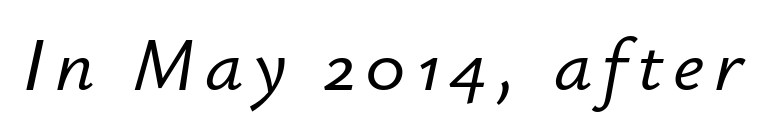
{"italic": "yes", "lean": "right", "slant_degrees": 12, "width": "normal", "stroke_contrast": "low", "x_height": "small", "monospaced": "no", "underline": "no", "glyph_px": 76}
